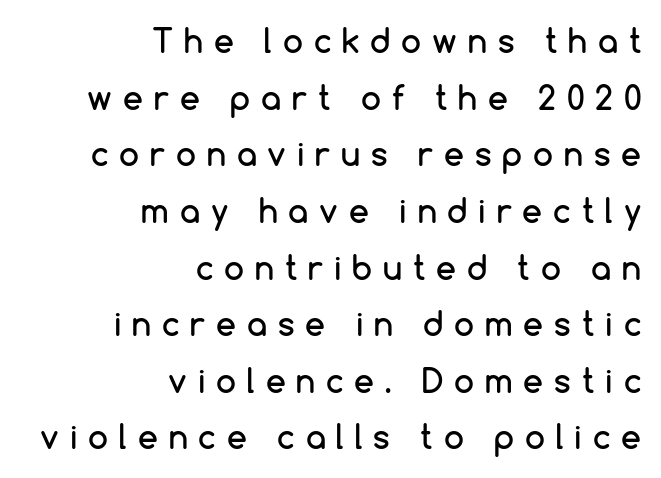
Q: Is the text italic (slanted)? A: No, it is upright.
Q: Is the typeface a serif or a sans-serif typeface? A: Sans-serif.
Q: Is the text underlined? A: No.
Q: How is the paragraph aligned? A: Right-aligned.
Q: Is the spacing between letters normal or unusually wide? A: Unusually wide.
Q: Width (condensed, normal, or wide)? A: Normal.
Q: Stroke contrast? A: Low.
Q: x-height? A: Medium.
Q: Monospaced? A: No.
